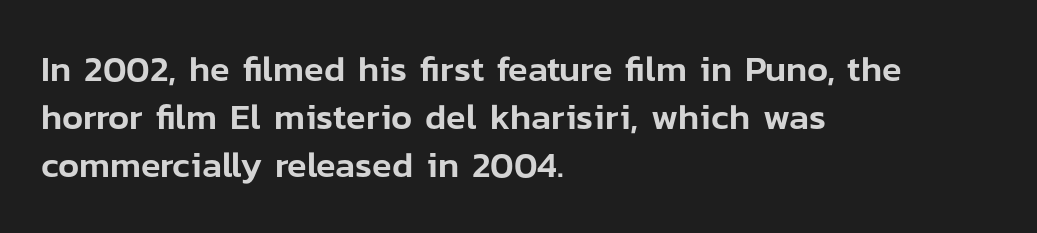
Q: Is the text italic (slanted)? A: No, it is upright.
Q: Is the typeface a serif or a sans-serif typeface? A: Sans-serif.
Q: Is the text underlined? A: No.
Q: How is the paragraph aligned? A: Left-aligned.
Q: Is the spacing between letters normal or unusually wide? A: Normal.
Q: Is the spacing between lines tight, normal or loose? A: Normal.
Q: Width (condensed, normal, or wide)? A: Normal.
Q: Stroke contrast? A: Low.
Q: x-height? A: Medium.
Q: Monospaced? A: No.
